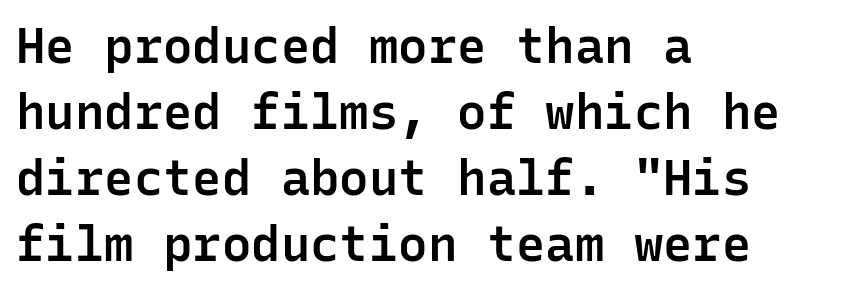
The image shows 49 px semibold sans-serif type, upright, monospaced; set left-aligned, normal line spacing (1.35x), normal letter spacing, not underlined; low stroke contrast and a medium x-height.
